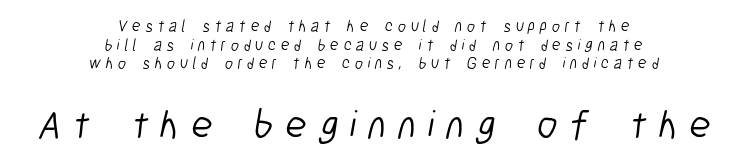
Observe the absence of serifs on each vertical stroke in this sample. Both edges are ragged and mirror each other, which tells us the setting is centered. Substantial extra tracking has been applied to these lines. Is this a heavy cut? Hardly; it is regular or lighter.
